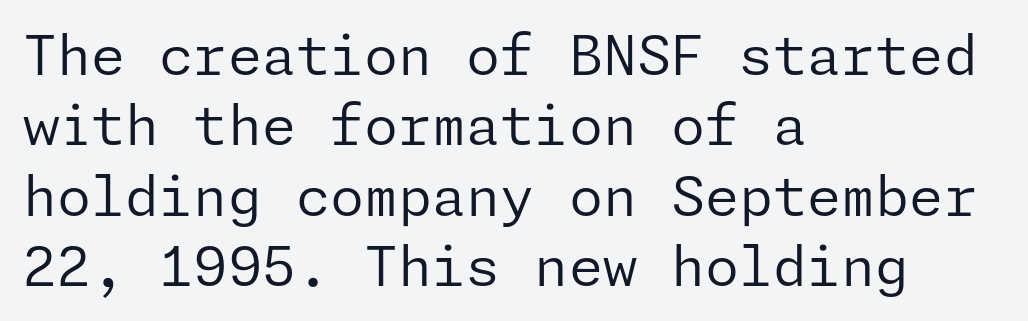
Q: Is the text bold? A: No.
Q: Is the text italic (slanted)? A: No, it is upright.
Q: Is the typeface a serif or a sans-serif typeface? A: Sans-serif.
Q: Is the text underlined? A: No.
Q: How is the paragraph aligned? A: Left-aligned.
Q: Is the spacing between letters normal or unusually wide? A: Normal.
Q: Is the spacing between lines tight, normal or loose? A: Normal.
Q: Width (condensed, normal, or wide)? A: Normal.
Q: Stroke contrast? A: Low.
Q: x-height? A: Medium.
